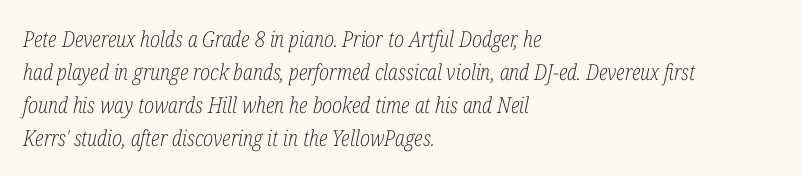
The image shows 22 px text type, italic (leaning right); set left-aligned, normal line spacing (1.5x), normal letter spacing, not underlined.
